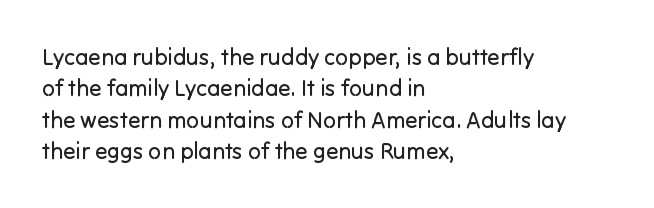
{"italic": "no", "bold": "no", "underline": "no", "align": "left", "line_spacing": "normal", "line_spacing_ratio": 1.36, "letter_spacing": "normal", "letter_spacing_em": 0.0, "glyph_px": 23}
